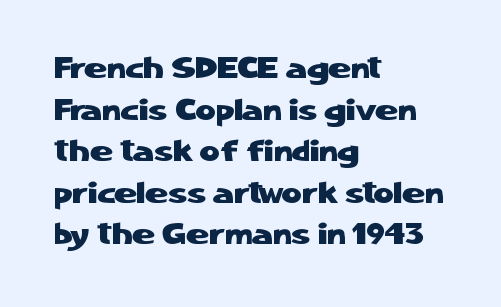
Q: Is the text italic (slanted)? A: No, it is upright.
Q: Is the typeface a serif or a sans-serif typeface? A: Sans-serif.
Q: Is the text underlined? A: No.
Q: How is the paragraph aligned? A: Left-aligned.
Q: Is the spacing between letters normal or unusually wide? A: Normal.
Q: Is the spacing between lines tight, normal or loose? A: Normal.
Q: Width (condensed, normal, or wide)? A: Normal.
Q: Stroke contrast? A: Low.
Q: x-height? A: Medium.
Q: Monospaced? A: No.
